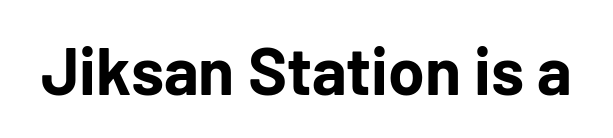
Q: Is the text bold? A: Yes.
Q: Is the text italic (slanted)? A: No, it is upright.
Q: Is the typeface a serif or a sans-serif typeface? A: Sans-serif.
Q: Is the text underlined? A: No.
Q: Is the spacing between letters normal or unusually wide? A: Normal.
Q: Width (condensed, normal, or wide)? A: Normal.
Q: Stroke contrast? A: Low.
Q: x-height? A: Medium.
Q: Monospaced? A: No.
